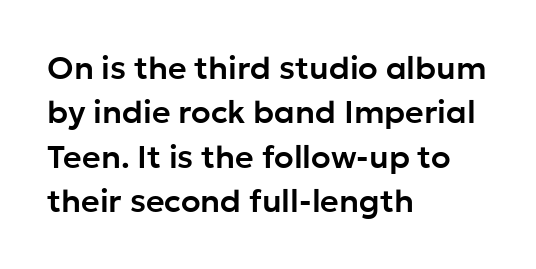
The image shows 32 px sans-serif type, upright; set left-aligned, normal line spacing (1.39x), normal letter spacing, not underlined; low stroke contrast and a medium x-height.
